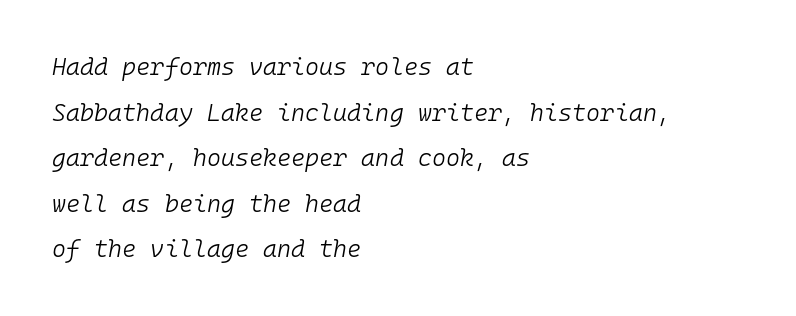
{"italic": "yes", "lean": "right", "slant_degrees": 10, "bold": "no", "underline": "no", "align": "left", "line_spacing": "loose", "line_spacing_ratio": 1.9, "letter_spacing": "normal", "letter_spacing_em": 0.0, "glyph_px": 24}
